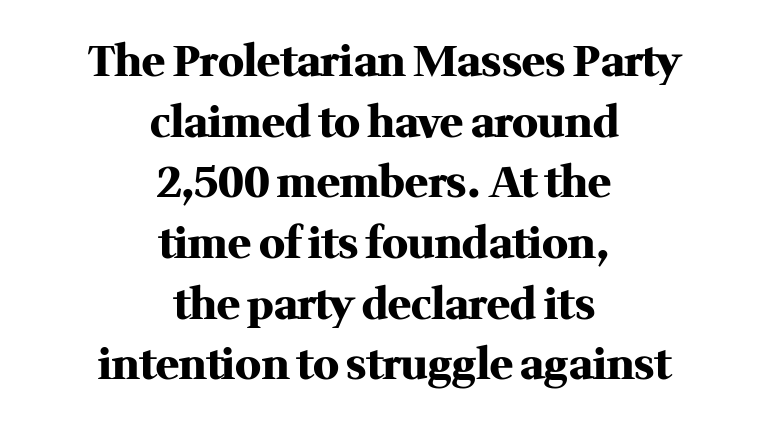
The image shows 43 px heavy serif type, upright; set centered, normal line spacing (1.41x), normal letter spacing, not underlined; medium stroke contrast and a medium x-height.
